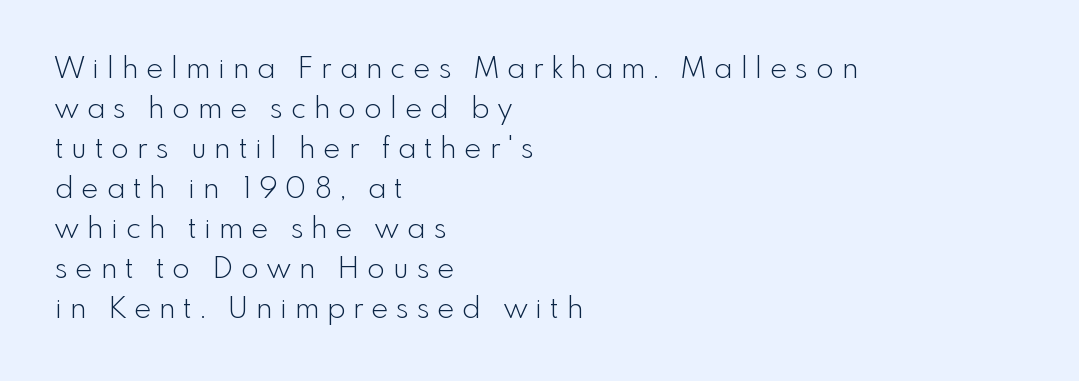
The image shows 29 px light sans-serif type, upright; set left-aligned, normal line spacing (1.38x), unusually wide letter spacing (+0.28 em), not underlined; a small x-height.
